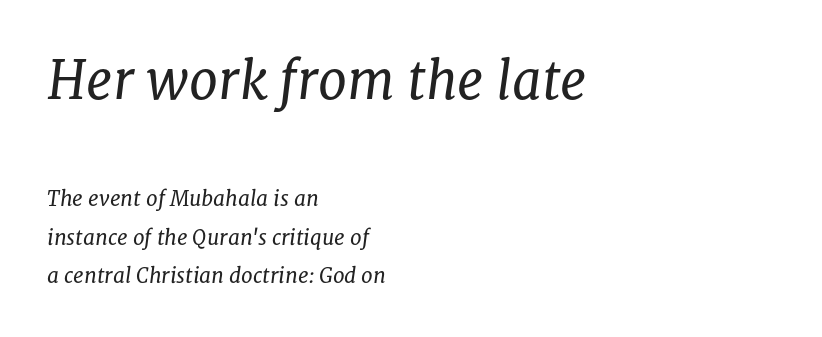
If you drew a line through each stem, it would be angled. Unmarked baselines from the first word to the last. You could not count columns in this text — the font is proportionally spaced. A serif font was chosen for this passage. These lines keep a tight, regular rhythm from letter to letter. Stroke mass is kept to a normal reading level or below.
